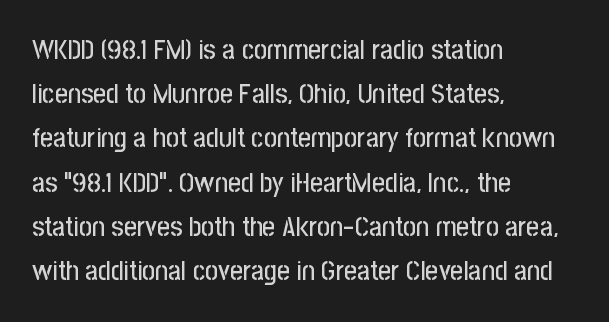
Q: Is the text italic (slanted)? A: No, it is upright.
Q: Is the typeface a serif or a sans-serif typeface? A: Sans-serif.
Q: Is the text underlined? A: No.
Q: How is the paragraph aligned? A: Left-aligned.
Q: Is the spacing between letters normal or unusually wide? A: Normal.
Q: Is the spacing between lines tight, normal or loose? A: Normal.
Q: Width (condensed, normal, or wide)? A: Condensed.
Q: Stroke contrast? A: Low.
Q: x-height? A: Medium.
Q: Monospaced? A: No.
